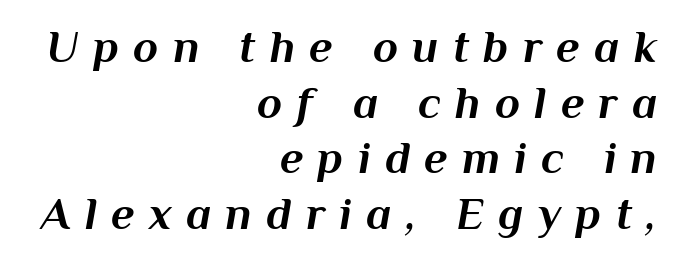
The image shows 46 px bold type, italic (leaning right); set right-aligned, line spacing 1.21x, unusually wide letter spacing (+0.31 em), not underlined; medium stroke contrast and a medium x-height.
